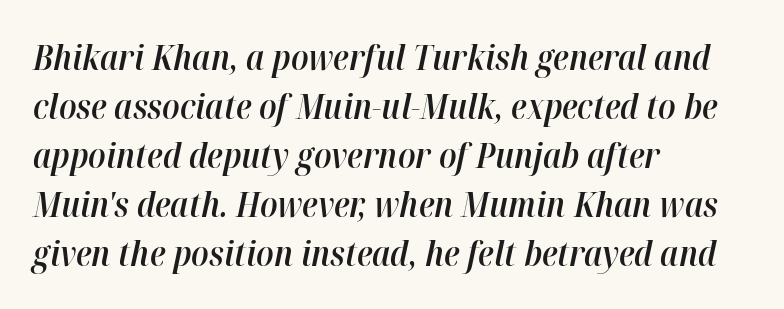
The image shows 34 px semibold type, italic (leaning right); set left-aligned, normal line spacing (1.44x), normal letter spacing, not underlined; high stroke contrast and a medium x-height.
